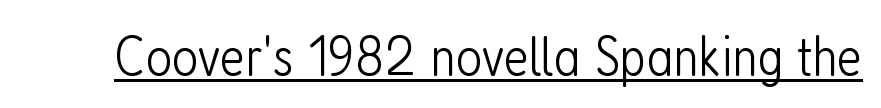
{"serif": "no", "italic": "no", "bold": "no", "weight": "light", "width": "condensed", "stroke_contrast": "low", "x_height": "medium", "monospaced": "no", "underline": "yes", "letter_spacing": "normal", "letter_spacing_em": 0.0, "glyph_px": 57}
